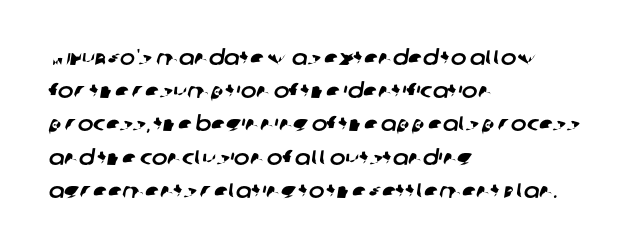
Q: Is the text underlined? A: No.
Q: How is the paragraph aligned? A: Left-aligned.
Q: Is the spacing between letters normal or unusually wide? A: Normal.
Q: Is the spacing between lines tight, normal or loose? A: Normal.
